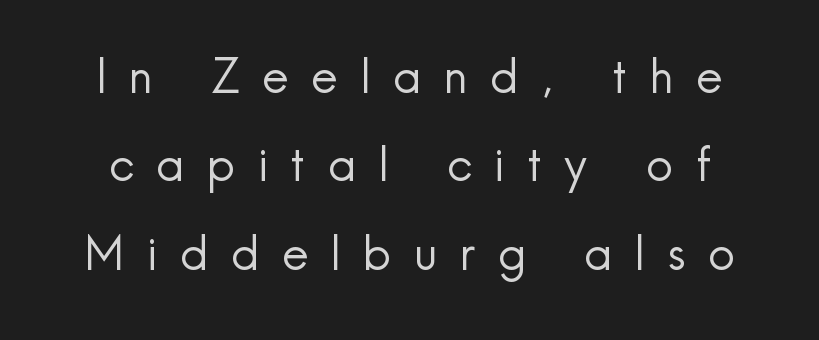
{"serif": "no", "italic": "no", "bold": "no", "weight": "regular", "width": "normal", "x_height": "small", "monospaced": "no", "underline": "no", "line_spacing_ratio": 1.88, "letter_spacing": "wide", "letter_spacing_em": 0.48, "glyph_px": 47}
